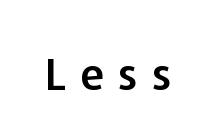
This is roman type, the default non-slanted kind. Any mark beneath the type? The region is blank. A typesetter would call this heavily tracked-out type. Nothing sits at the stroke ends, so this counts as sans-serif. The face used here is proportionally spaced, like ordinary book or web type.
